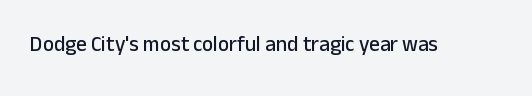
The image shows 21 px text type, upright; set normal letter spacing, not underlined.
